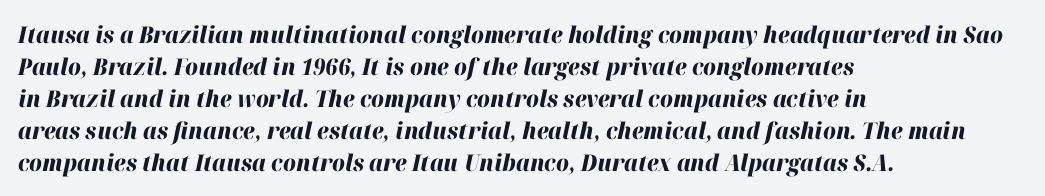
The image shows 23 px bold type, italic (leaning right); set left-aligned, normal line spacing (1.39x), normal letter spacing, not underlined.
